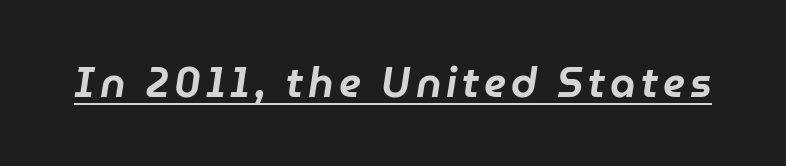
A typesetter would call this proportional, since set widths differ per character. The rendered words wear a rule along their underside. Compared with ordinary roman type, these characters are visibly tilted.
